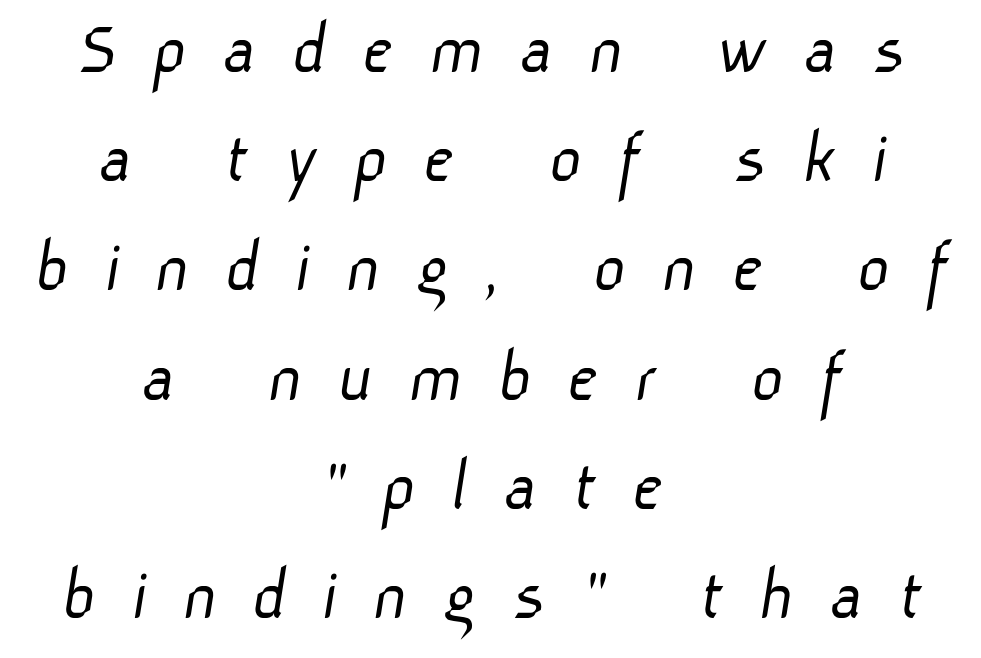
{"serif": "no", "bold": "no", "weight": "light", "width": "normal", "stroke_contrast": "low", "x_height": "medium", "monospaced": "no", "underline": "no", "align": "center", "line_spacing": "normal", "line_spacing_ratio": 1.4, "letter_spacing": "wide", "letter_spacing_em": 0.46, "glyph_px": 78}
